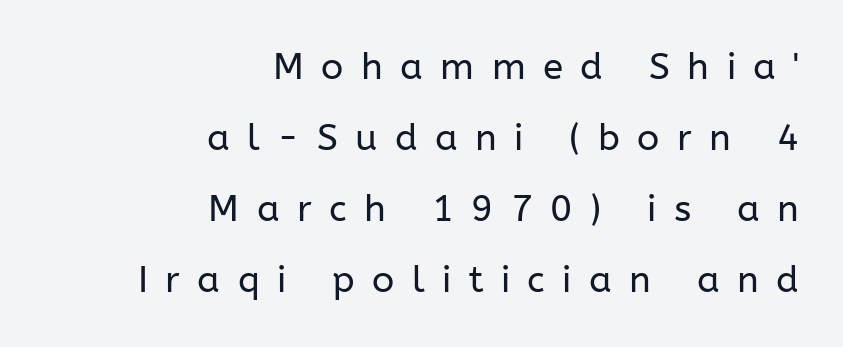
Q: Is the text bold? A: No.
Q: Is the text italic (slanted)? A: No, it is upright.
Q: Is the typeface a serif or a sans-serif typeface? A: Sans-serif.
Q: Is the text underlined? A: No.
Q: How is the paragraph aligned? A: Right-aligned.
Q: Is the spacing between letters normal or unusually wide? A: Unusually wide.
Q: Is the spacing between lines tight, normal or loose? A: Loose.
Q: Width (condensed, normal, or wide)? A: Normal.
Q: Stroke contrast? A: Low.
Q: x-height? A: Medium.
Q: Monospaced? A: No.
